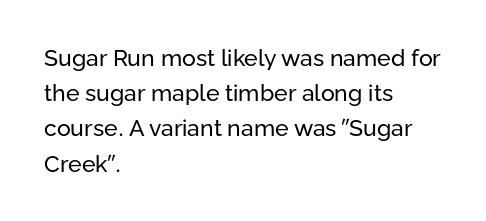
The image shows 23 px text type, upright; set left-aligned, normal line spacing (1.53x), normal letter spacing, not underlined.
